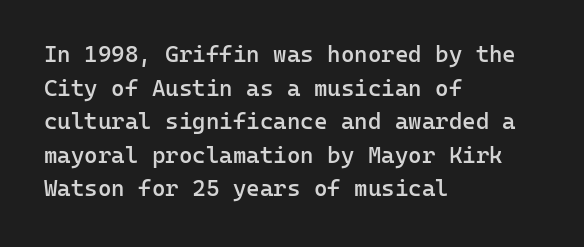
The image shows 23 px text type, upright; set left-aligned, normal line spacing (1.46x), normal letter spacing, not underlined.
